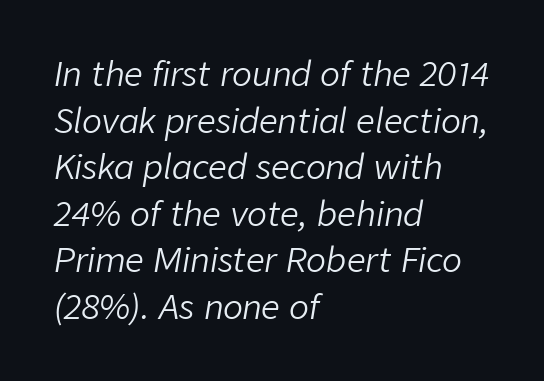
Q: Is the text bold? A: No.
Q: Is the text italic (slanted)? A: Yes, it leans right by about 9 degrees.
Q: Is the text underlined? A: No.
Q: How is the paragraph aligned? A: Left-aligned.
Q: Is the spacing between letters normal or unusually wide? A: Normal.
Q: Is the spacing between lines tight, normal or loose? A: Normal.
Q: Width (condensed, normal, or wide)? A: Normal.
Q: Stroke contrast? A: Low.
Q: x-height? A: Medium.
Q: Monospaced? A: No.
